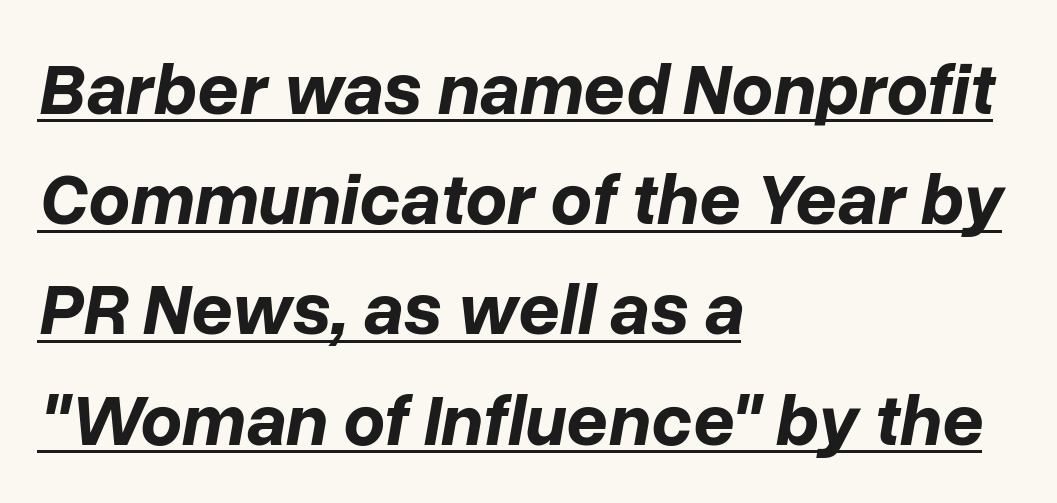
{"italic": "yes", "lean": "right", "slant_degrees": 10, "bold": "yes", "weight": "bold", "width": "normal", "stroke_contrast": "low", "x_height": "medium", "monospaced": "no", "underline": "yes", "align": "left", "line_spacing": "normal", "line_spacing_ratio": 1.51, "letter_spacing": "normal", "letter_spacing_em": 0.0, "glyph_px": 73}
